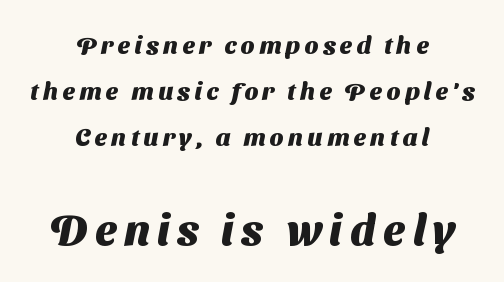
{"serif": "no", "bold": "yes", "weight": "heavy", "width": "normal", "stroke_contrast": "medium", "x_height": "medium", "monospaced": "no", "underline": "no", "align": "center", "line_spacing_ratio": 1.85, "larger_block": "second", "size_ratio": 1.72, "glyph_px": 43}
